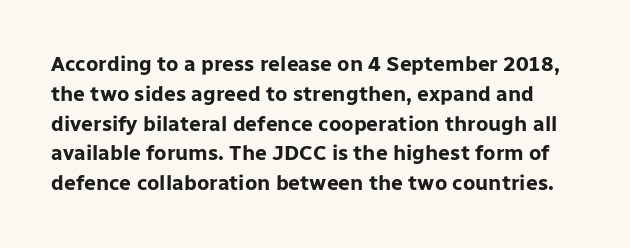
Tracking value appears to be zero — textbook default spacing. Typographic density is high because the face is bold. You can tell it's not italic because the verticals are truly vertical. Summary of vertical rhythm: regular, with standard interline spacing.
